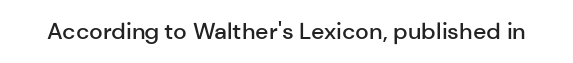
{"italic": "no", "bold": "semi", "underline": "no", "letter_spacing": "normal", "letter_spacing_em": 0.0, "glyph_px": 23}
